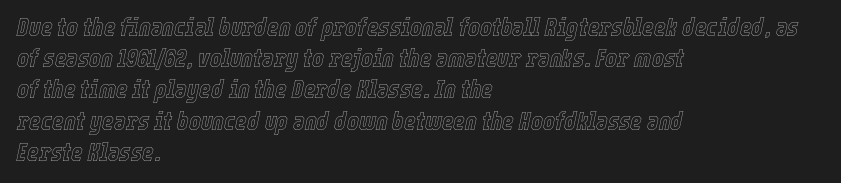
Q: Is the text italic (slanted)? A: Yes, it leans right by about 12 degrees.
Q: Is the text underlined? A: No.
Q: How is the paragraph aligned? A: Left-aligned.
Q: Is the spacing between letters normal or unusually wide? A: Normal.
Q: Is the spacing between lines tight, normal or loose? A: Normal.
